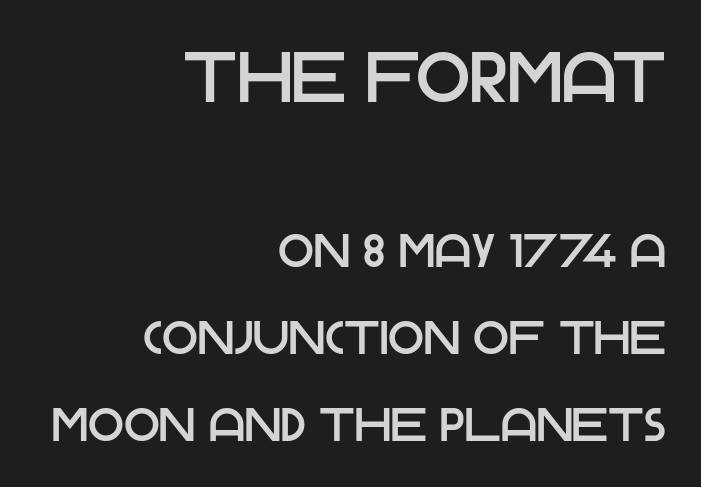
The image shows 71 px sans-serif type, upright; set right-aligned, line spacing 1.85x, normal letter spacing, not underlined; the first (top) block is 1.51x larger; low stroke contrast and a large x-height.
